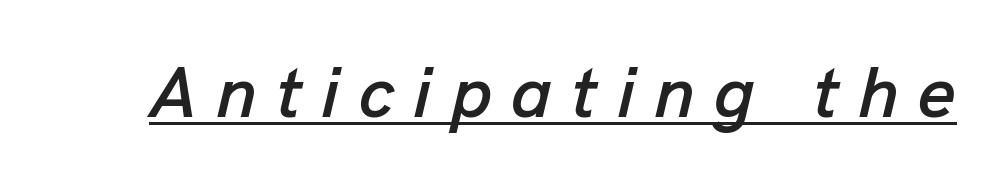
Loose tracking; the words dissolve into strings of separated letters. You could not count columns in this text — the font is proportionally spaced. The face used here appears with an underline applied. Is the type slanted? Yes — the strokes lean at a clear angle.
